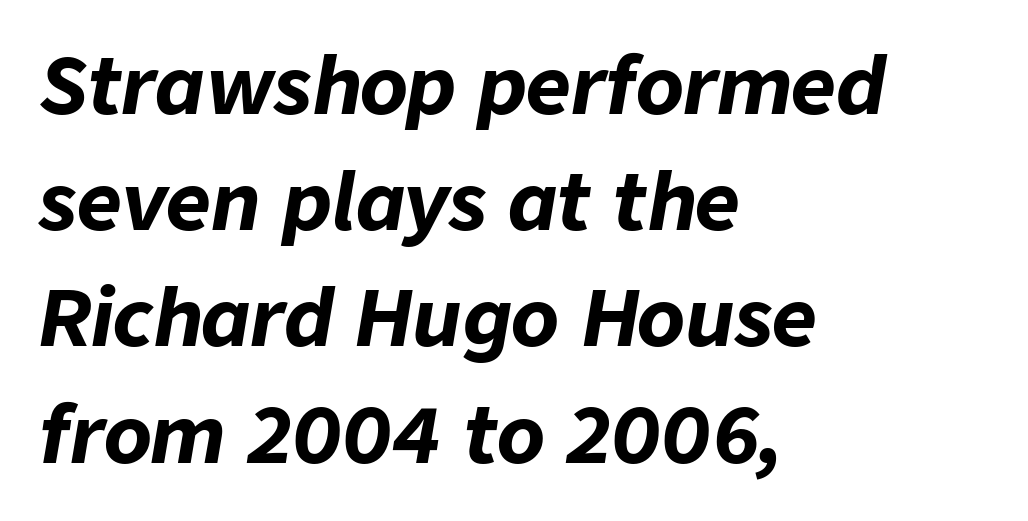
The image shows 78 px bold type, italic (leaning right); set left-aligned, normal line spacing (1.49x), normal letter spacing, not underlined; low stroke contrast and a medium x-height.
